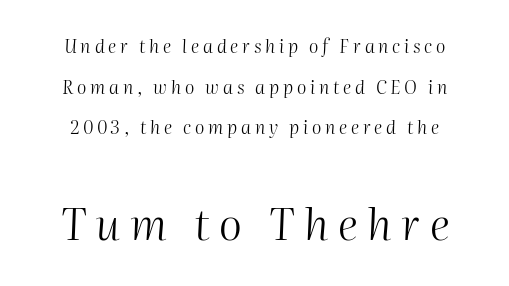
The image shows 44 px light type, italic (leaning right); set loose line spacing (2.26x), unusually wide letter spacing (+0.21 em), not underlined; the second (bottom) block is 2.44x larger; medium stroke contrast and a medium x-height.
